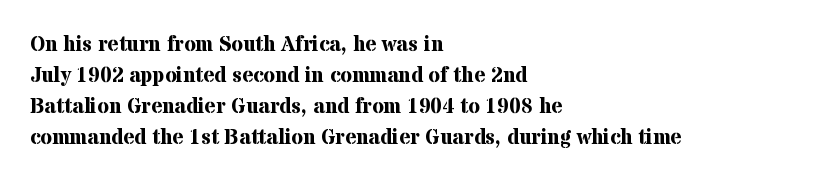
The image shows 21 px bold type, upright; set left-aligned, normal line spacing (1.47x), normal letter spacing, not underlined.
